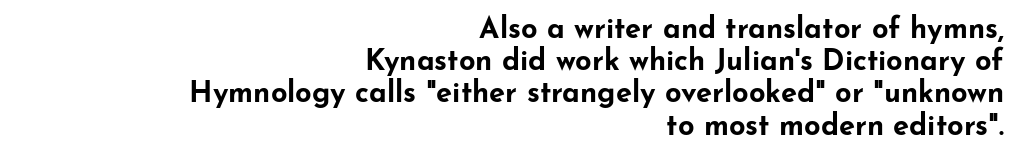
{"serif": "no", "italic": "no", "bold": "yes", "weight": "bold", "width": "wide", "stroke_contrast": "low", "x_height": "small", "monospaced": "no", "underline": "no", "align": "right", "line_spacing": "tight", "line_spacing_ratio": 1.11, "letter_spacing": "normal", "letter_spacing_em": 0.0, "glyph_px": 29}
